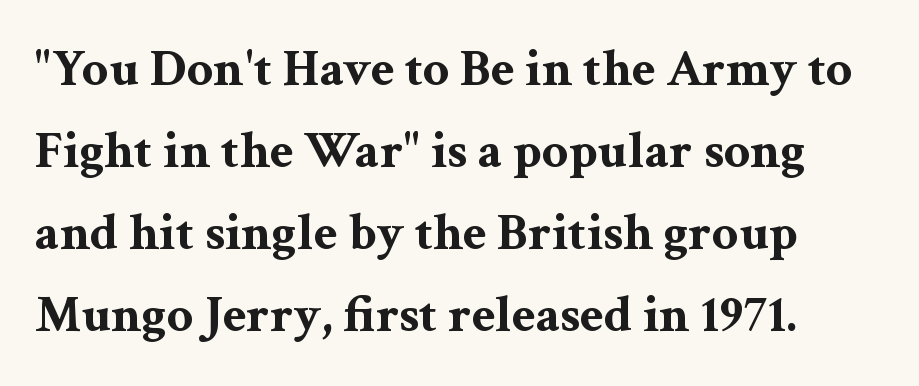
Q: Is the text bold? A: Yes.
Q: Is the text italic (slanted)? A: No, it is upright.
Q: Is the typeface a serif or a sans-serif typeface? A: Serif.
Q: Is the text underlined? A: No.
Q: How is the paragraph aligned? A: Left-aligned.
Q: Is the spacing between letters normal or unusually wide? A: Normal.
Q: Is the spacing between lines tight, normal or loose? A: Normal.
Q: Width (condensed, normal, or wide)? A: Wide.
Q: Stroke contrast? A: Medium.
Q: x-height? A: Medium.
Q: Monospaced? A: No.
